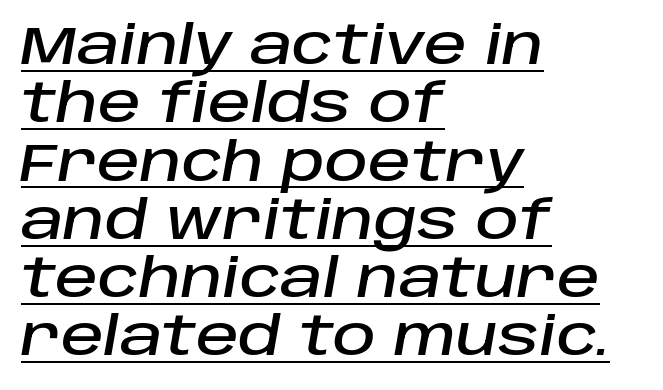
{"italic": "yes", "lean": "right", "slant_degrees": 10, "width": "normal", "stroke_contrast": "low", "x_height": "large", "monospaced": "no", "underline": "yes", "align": "left", "line_spacing": "tight", "line_spacing_ratio": 1.1, "letter_spacing": "normal", "letter_spacing_em": 0.0, "glyph_px": 53}
